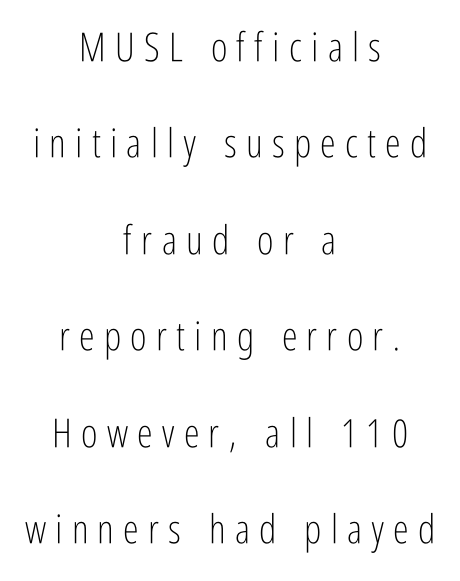
Q: Is the text bold? A: No.
Q: Is the text italic (slanted)? A: No, it is upright.
Q: Is the typeface a serif or a sans-serif typeface? A: Sans-serif.
Q: Is the text underlined? A: No.
Q: How is the paragraph aligned? A: Centered.
Q: Is the spacing between letters normal or unusually wide? A: Unusually wide.
Q: Is the spacing between lines tight, normal or loose? A: Loose.
Q: Width (condensed, normal, or wide)? A: Condensed.
Q: Stroke contrast? A: Low.
Q: x-height? A: Medium.
Q: Monospaced? A: No.
